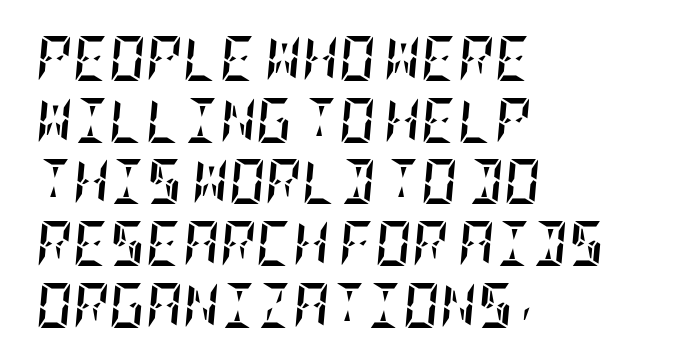
{"italic": "yes", "lean": "right", "slant_degrees": 5, "bold": "yes", "weight": "semibold", "width": "condensed", "stroke_contrast": "low", "x_height": "large", "underline": "no", "align": "left", "line_spacing": "normal", "line_spacing_ratio": 1.37, "letter_spacing": "normal", "letter_spacing_em": 0.0, "glyph_px": 45}
